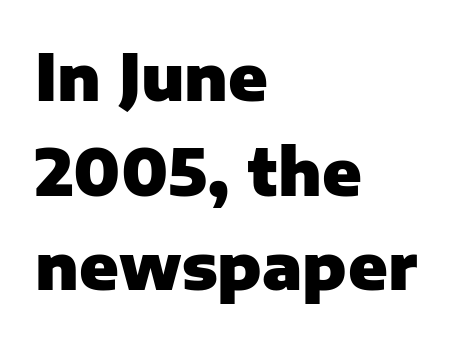
{"serif": "no", "italic": "no", "bold": "yes", "weight": "heavy", "width": "normal", "stroke_contrast": "low", "x_height": "medium", "monospaced": "no", "underline": "no", "align": "left", "line_spacing": "normal", "line_spacing_ratio": 1.48, "letter_spacing": "normal", "letter_spacing_em": 0.0, "glyph_px": 64}
